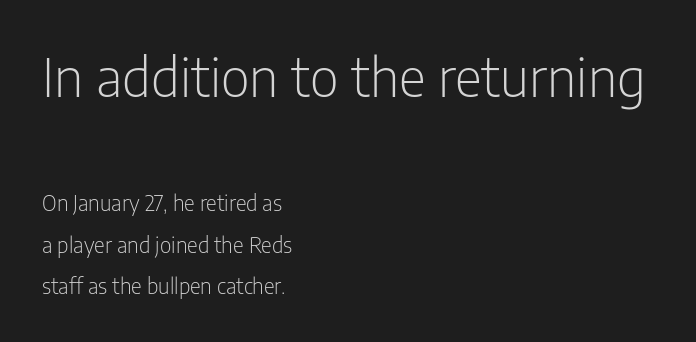
{"serif": "no", "italic": "no", "bold": "no", "weight": "light", "width": "condensed", "stroke_contrast": "low", "x_height": "medium", "monospaced": "no", "underline": "no", "align": "left", "line_spacing": "loose", "line_spacing_ratio": 1.98, "letter_spacing": "normal", "letter_spacing_em": 0.0, "larger_block": "first", "size_ratio": 2.52, "glyph_px": 53}
